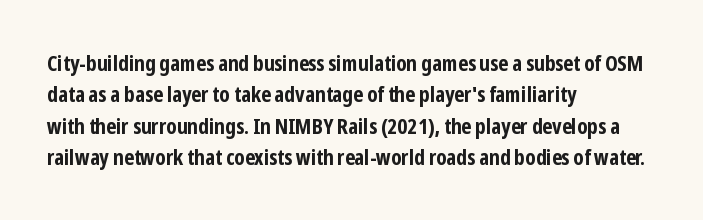
Q: Is the text bold? A: Yes.
Q: Is the text italic (slanted)? A: No, it is upright.
Q: Is the text underlined? A: No.
Q: How is the paragraph aligned? A: Left-aligned.
Q: Is the spacing between letters normal or unusually wide? A: Normal.
Q: Is the spacing between lines tight, normal or loose? A: Normal.
